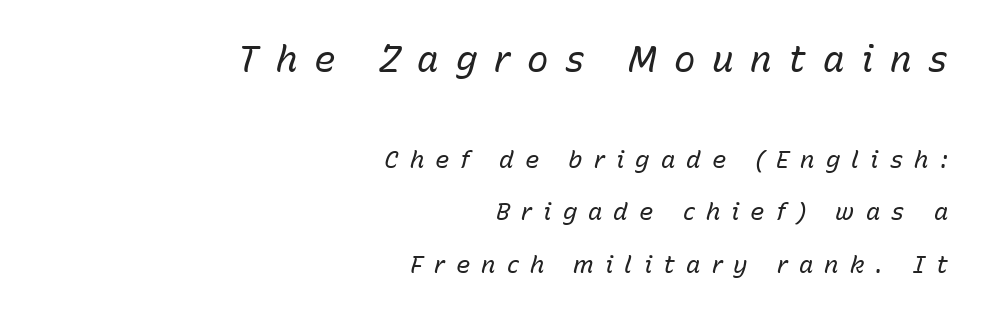
Does the copy run flush right? Yes — the right margin is perfectly even. The emphasis by scale lands on block number one, above. Is this a fixed-width face? No — the glyphs have proportional, varying widths. The face used here is rendered with a markedly widened letterfit. Posture: slanted.
